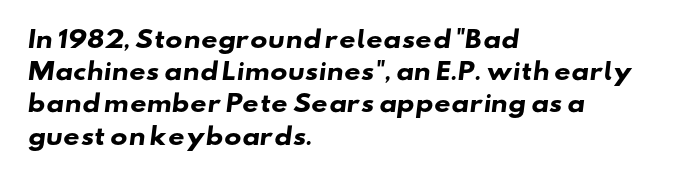
The paragraph shown leans on its left margin. The block of text has a typical density, with ordinary space between rows. Tracking value appears to be zero — textbook default spacing. Nobody drew a line under any word here. The typesetting leans heavy: a genuine bold.
